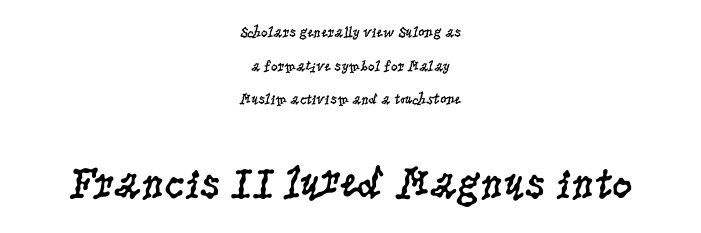
{"serif": "yes", "bold": "no", "weight": "regular", "width": "condensed", "stroke_contrast": "low", "x_height": "large", "monospaced": "no", "underline": "no", "align": "center", "line_spacing": "loose", "line_spacing_ratio": 2.25, "letter_spacing": "normal", "letter_spacing_em": 0.0, "larger_block": "second", "size_ratio": 3.0, "glyph_px": 45}
